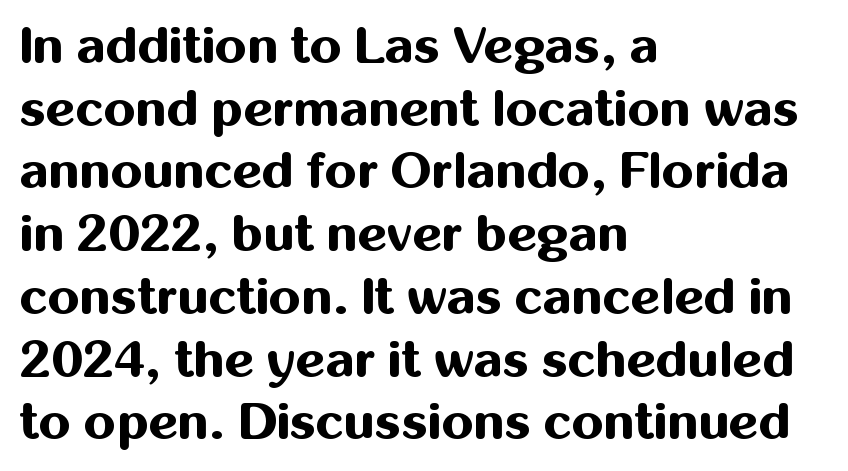
Q: Is the text bold? A: Yes.
Q: Is the text italic (slanted)? A: No, it is upright.
Q: Is the typeface a serif or a sans-serif typeface? A: Sans-serif.
Q: Is the text underlined? A: No.
Q: How is the paragraph aligned? A: Left-aligned.
Q: Is the spacing between letters normal or unusually wide? A: Normal.
Q: Width (condensed, normal, or wide)? A: Normal.
Q: Stroke contrast? A: Medium.
Q: x-height? A: Medium.
Q: Monospaced? A: No.
